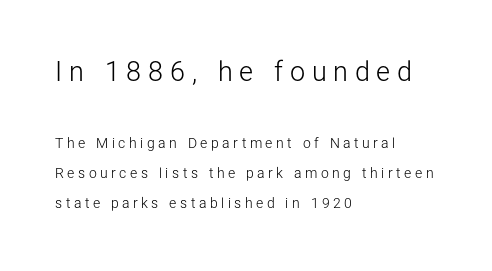
Q: Is the text bold? A: No.
Q: Is the text italic (slanted)? A: No, it is upright.
Q: Is the text underlined? A: No.
Q: How is the paragraph aligned? A: Left-aligned.
Q: Is the spacing between letters normal or unusually wide? A: Unusually wide.
Q: Is the spacing between lines tight, normal or loose? A: Loose.
Q: Which block of text is set in a larger size, the first (top) or the second (bottom)? A: The first (top) one.
